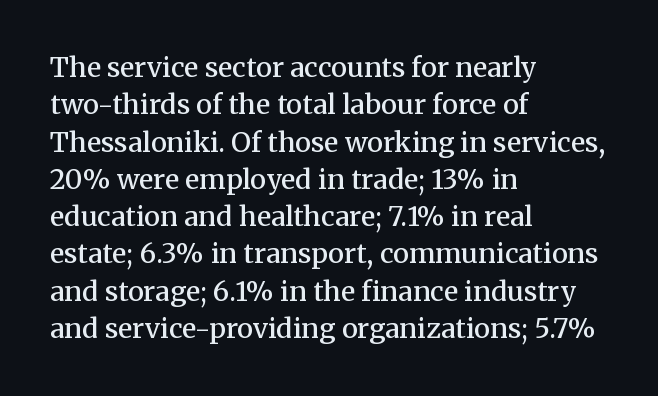
The image shows 27 px text type, upright; set left-aligned, normal line spacing (1.38x), normal letter spacing, not underlined.
